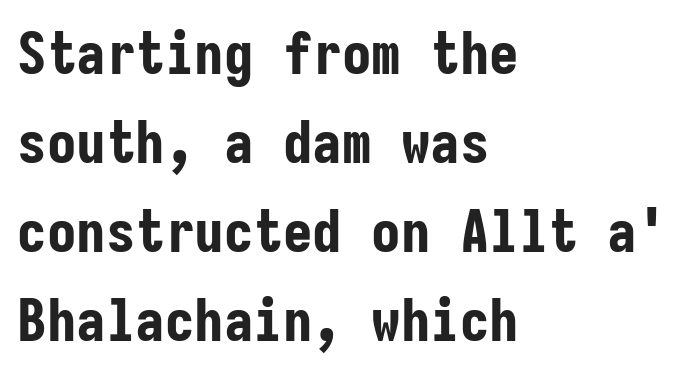
Q: Is the text bold? A: Yes.
Q: Is the text italic (slanted)? A: No, it is upright.
Q: Is the typeface a serif or a sans-serif typeface? A: Sans-serif.
Q: Is the text underlined? A: No.
Q: How is the paragraph aligned? A: Left-aligned.
Q: Is the spacing between letters normal or unusually wide? A: Normal.
Q: Is the spacing between lines tight, normal or loose? A: Normal.
Q: Width (condensed, normal, or wide)? A: Condensed.
Q: Stroke contrast? A: Low.
Q: x-height? A: Medium.
Q: Monospaced? A: Yes.
